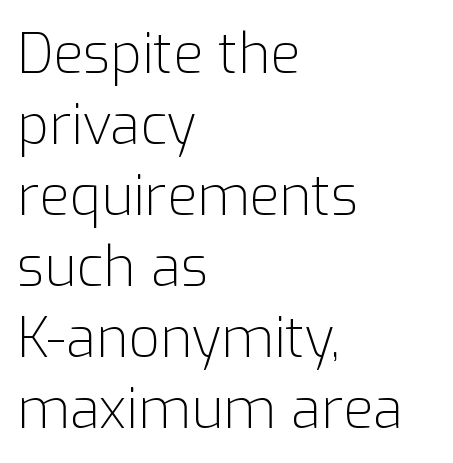
This is the regular roman posture of the typeface. The lines sit at an ordinary, default distance from one another. Quick note: underline off. The face used here is a sans, in the tradition of grotesques and geometrics. The passage shown is not bold in any degree. The passage shown is typed in a proportional face where columns would drift.
